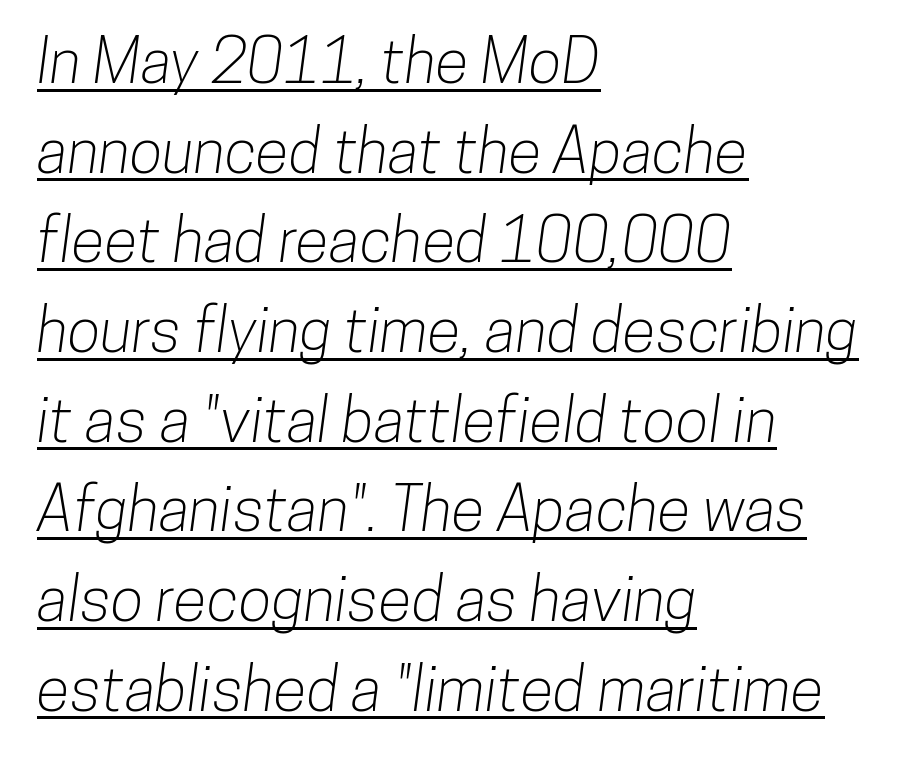
Classification — sans serif. Rows of type keep a routine distance in the vertical direction. Compared with a centered layout, this one pins lines to the left instead. The sample's only ornament is a line tracing under the words. The face used here is rendered with its standard letterfit.
